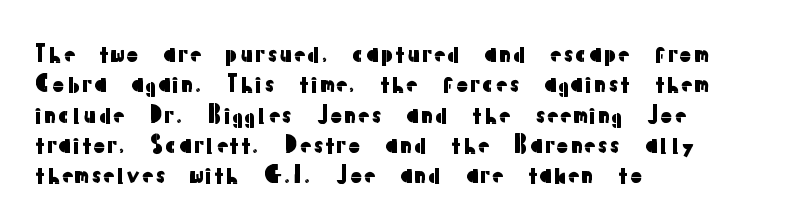
The face used here is rendered with its standard letterfit. These lines are set flush left with a ragged right edge. The glyphs are unaccompanied by any horizontal stroke below them. Normally led — the rows are evenly, conventionally spaced. Do the letters lean? They stand straight.
